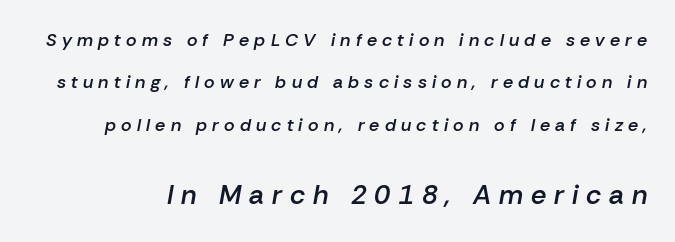
The image shows 27 px text type, italic (leaning right); set loose line spacing (2.36x), unusually wide letter spacing (+0.29 em), not underlined; the second (bottom) block is 1.5x larger.
